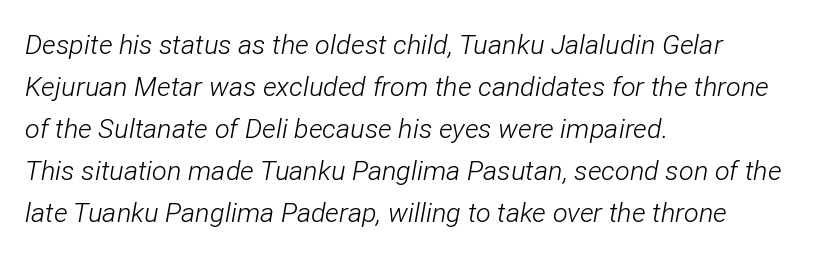
{"italic": "yes", "lean": "right", "slant_degrees": 12, "bold": "no", "underline": "no", "align": "left", "line_spacing": "normal", "line_spacing_ratio": 1.56, "letter_spacing": "normal", "letter_spacing_em": 0.0, "glyph_px": 27}
